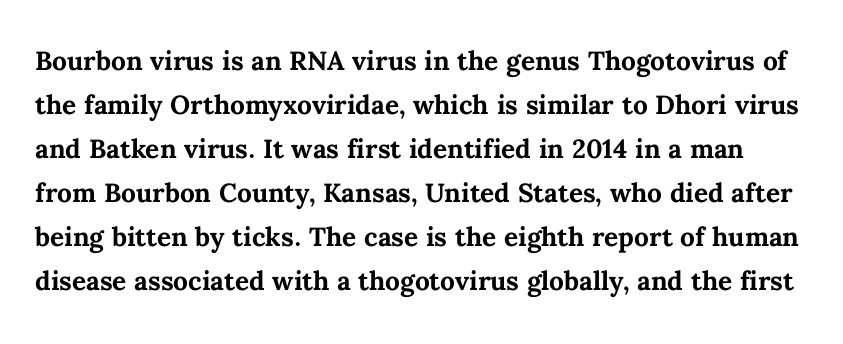
The image shows 35 px semibold type, upright; set normal line spacing (1.26x), normal letter spacing, not underlined; medium stroke contrast and a medium x-height.
